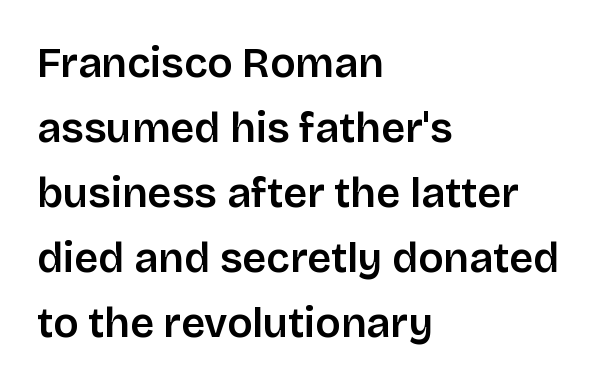
Q: Is the text italic (slanted)? A: No, it is upright.
Q: Is the typeface a serif or a sans-serif typeface? A: Sans-serif.
Q: Is the text underlined? A: No.
Q: How is the paragraph aligned? A: Left-aligned.
Q: Is the spacing between letters normal or unusually wide? A: Normal.
Q: Is the spacing between lines tight, normal or loose? A: Normal.
Q: Width (condensed, normal, or wide)? A: Normal.
Q: Stroke contrast? A: Low.
Q: x-height? A: Large.
Q: Monospaced? A: No.
